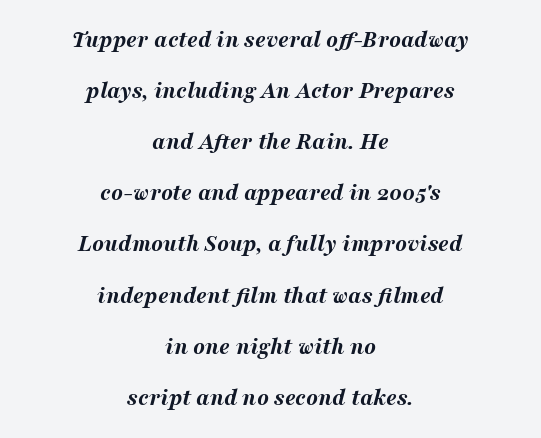
The image shows 24 px bold type, italic (leaning right); set centered, loose line spacing (2.13x), normal letter spacing, not underlined.
